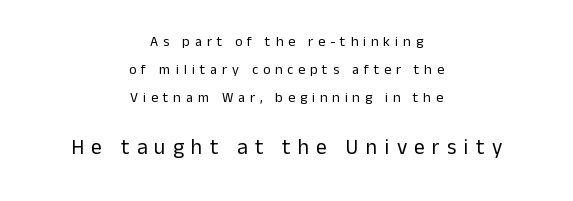
Q: Is the text bold? A: No.
Q: Is the text italic (slanted)? A: No, it is upright.
Q: Is the text underlined? A: No.
Q: How is the paragraph aligned? A: Centered.
Q: Is the spacing between letters normal or unusually wide? A: Unusually wide.
Q: Is the spacing between lines tight, normal or loose? A: Loose.
Q: Which block of text is set in a larger size, the first (top) or the second (bottom)? A: The second (bottom) one.
